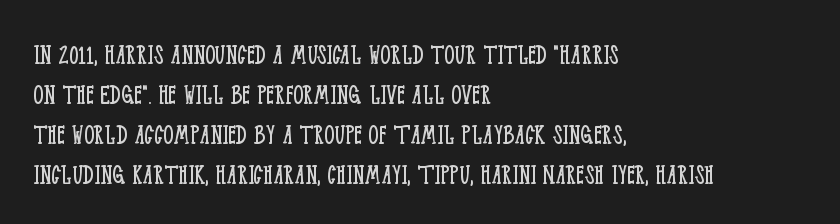
Q: Is the text bold? A: No.
Q: Is the text italic (slanted)? A: No, it is upright.
Q: Is the typeface a serif or a sans-serif typeface? A: Serif.
Q: Is the text underlined? A: No.
Q: How is the paragraph aligned? A: Left-aligned.
Q: Is the spacing between letters normal or unusually wide? A: Normal.
Q: Is the spacing between lines tight, normal or loose? A: Normal.
Q: Width (condensed, normal, or wide)? A: Condensed.
Q: Stroke contrast? A: Low.
Q: x-height? A: Large.
Q: Monospaced? A: No.
